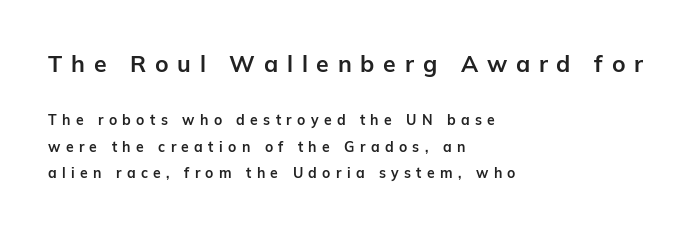
{"italic": "no", "bold": "yes", "underline": "no", "align": "left", "line_spacing": "loose", "line_spacing_ratio": 1.9, "letter_spacing": "wide", "letter_spacing_em": 0.38, "larger_block": "first", "size_ratio": 1.64, "glyph_px": 23}
